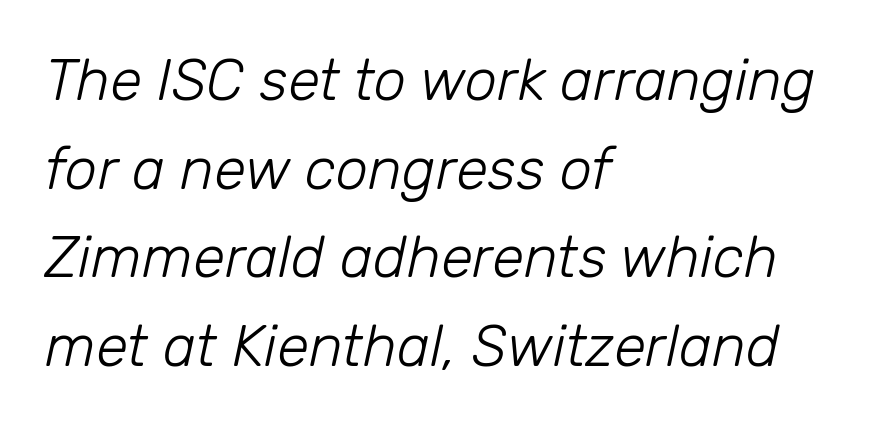
The image shows 58 px light type, italic (leaning right); set left-aligned, normal line spacing (1.53x), normal letter spacing, not underlined; low stroke contrast and a medium x-height.
